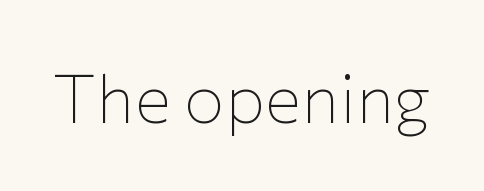
The image shows 68 px thin sans-serif type, upright; set normal letter spacing, not underlined; low stroke contrast and a medium x-height.
